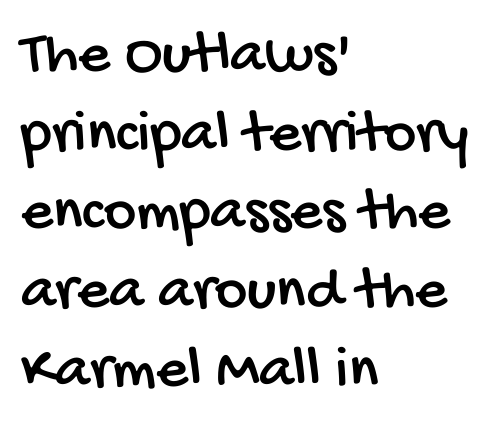
You could call the tracking neutral — neither tight nor loose. Underlining? Definitely not there. This is sans-serif lettering, the kind often seen on screens and signage. Compared with a centered layout, this one pins lines to the left instead. The passage shown is typed in a proportional face where columns would drift. Evenly set lines give the paragraph a standard silhouette.
